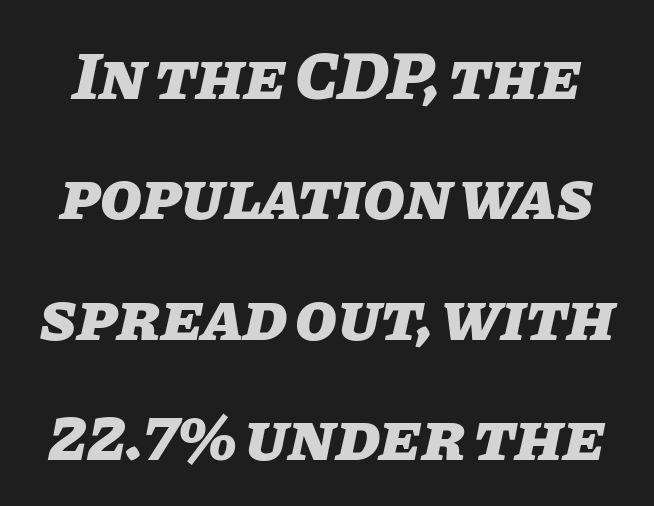
{"italic": "yes", "lean": "right", "slant_degrees": 11, "bold": "yes", "weight": "heavy", "width": "normal", "stroke_contrast": "low", "x_height": "large", "monospaced": "no", "underline": "no", "line_spacing_ratio": 1.77, "letter_spacing": "normal", "letter_spacing_em": 0.0, "glyph_px": 68}
